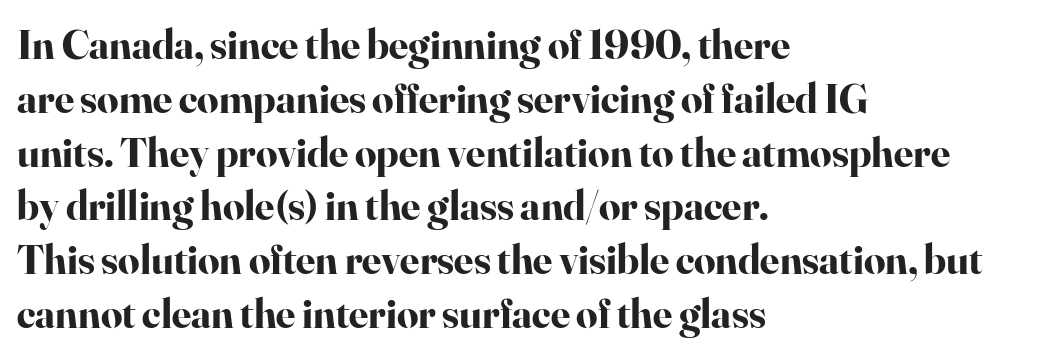
{"serif": "yes", "italic": "no", "bold": "yes", "weight": "bold", "width": "normal", "stroke_contrast": "high", "x_height": "small", "monospaced": "no", "underline": "no", "align": "left", "line_spacing": "normal", "line_spacing_ratio": 1.28, "letter_spacing": "normal", "letter_spacing_em": 0.0, "glyph_px": 42}
